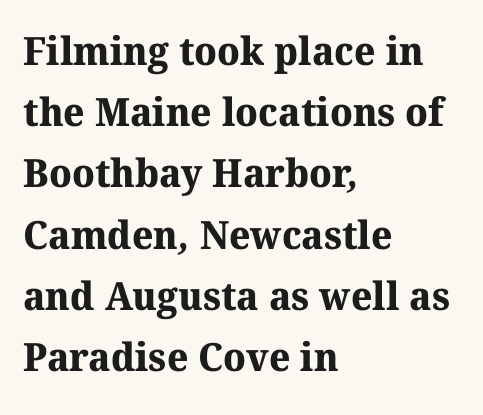
The image shows 39 px bold serif type; set left-aligned, normal line spacing (1.57x), normal letter spacing, not underlined; medium stroke contrast and a medium x-height.
